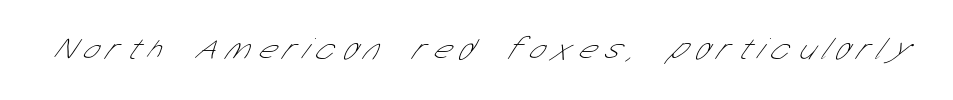
The text was rendered using a sans face with plain stroke endings. No extra ink here — the face is not bold. The gap between lines stays unmarked. A typesetter would call this proportional, since set widths differ per character. Each word looks stretched out because of the extra space between its letters.
